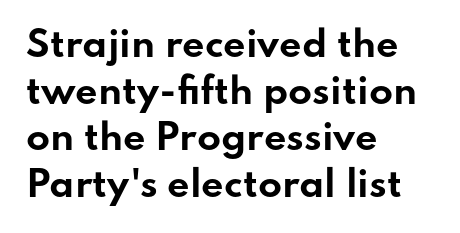
{"serif": "no", "italic": "no", "bold": "yes", "weight": "bold", "width": "wide", "stroke_contrast": "low", "x_height": "small", "monospaced": "no", "underline": "no", "align": "left", "line_spacing": "normal", "line_spacing_ratio": 1.33, "letter_spacing": "normal", "letter_spacing_em": 0.0, "glyph_px": 35}
